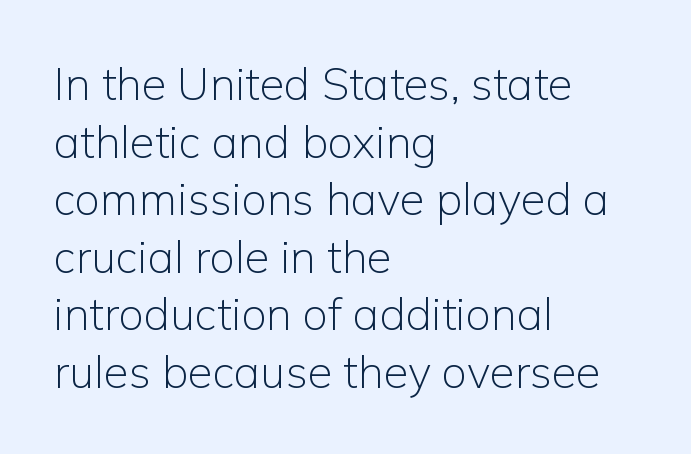
The image shows 45 px light sans-serif type, upright; set left-aligned, normal line spacing (1.28x), normal letter spacing, not underlined; low stroke contrast and a medium x-height.
